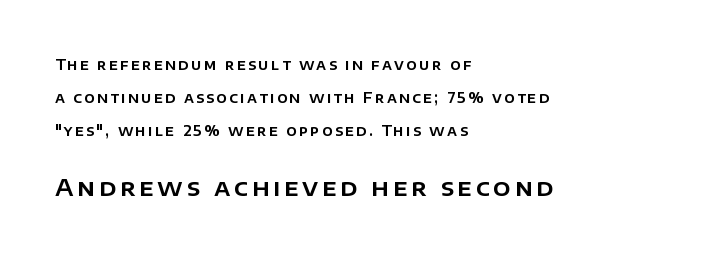
The image shows 23 px text type, upright; set left-aligned, loose line spacing (2.35x), not underlined; the second (bottom) block is 1.64x larger.
